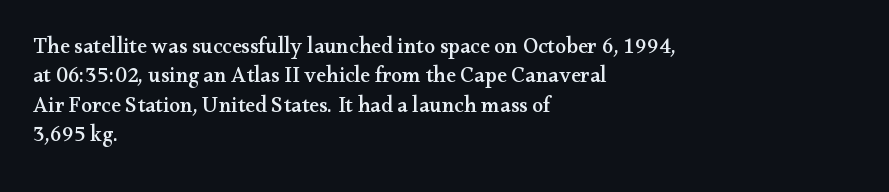
Q: Is the text italic (slanted)? A: No, it is upright.
Q: Is the text underlined? A: No.
Q: How is the paragraph aligned? A: Left-aligned.
Q: Is the spacing between letters normal or unusually wide? A: Normal.
Q: Is the spacing between lines tight, normal or loose? A: Normal.
